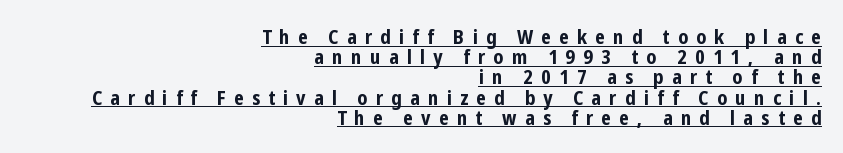
{"italic": "no", "bold": "yes", "underline": "yes", "align": "right", "line_spacing": "tight", "line_spacing_ratio": 1.01, "letter_spacing": "wide", "letter_spacing_em": 0.41, "glyph_px": 20}
